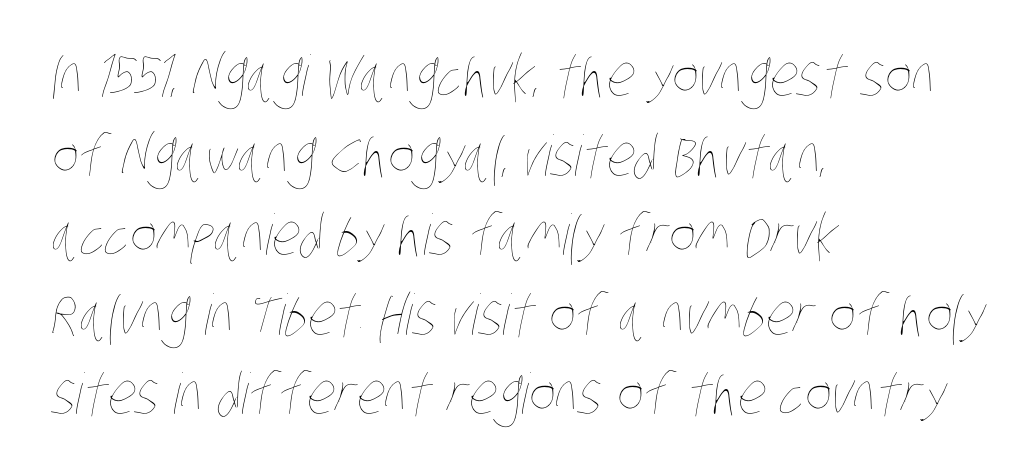
Q: Is the text bold? A: No.
Q: Is the text underlined? A: No.
Q: How is the paragraph aligned? A: Left-aligned.
Q: Is the spacing between letters normal or unusually wide? A: Normal.
Q: Is the spacing between lines tight, normal or loose? A: Normal.
Q: Width (condensed, normal, or wide)? A: Condensed.
Q: Stroke contrast? A: Low.
Q: x-height? A: Large.
Q: Monospaced? A: No.
